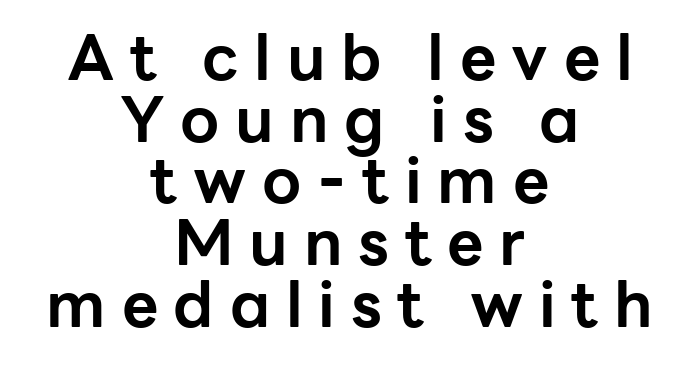
Q: Is the text bold? A: Yes.
Q: Is the text italic (slanted)? A: No, it is upright.
Q: Is the typeface a serif or a sans-serif typeface? A: Sans-serif.
Q: Is the text underlined? A: No.
Q: How is the paragraph aligned? A: Centered.
Q: Is the spacing between letters normal or unusually wide? A: Unusually wide.
Q: Is the spacing between lines tight, normal or loose? A: Tight.
Q: Width (condensed, normal, or wide)? A: Normal.
Q: Stroke contrast? A: Low.
Q: x-height? A: Medium.
Q: Monospaced? A: No.
